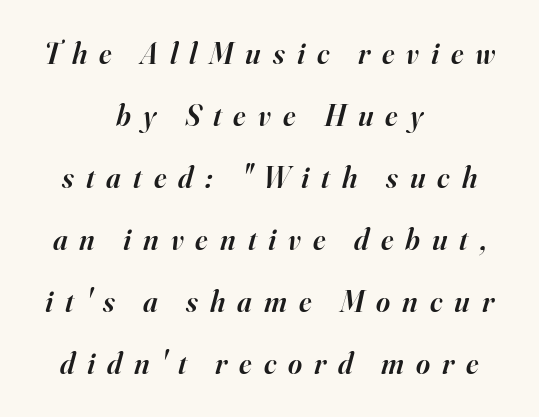
The image shows 30 px semibold serif type, italic (leaning right); set centered, loose line spacing (2.07x), unusually wide letter spacing (+0.4 em), not underlined; high stroke contrast and a small x-height.
